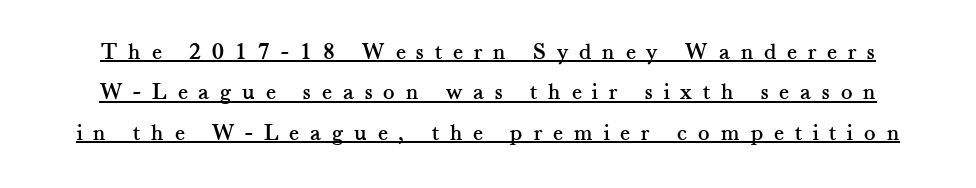
{"italic": "no", "underline": "yes", "line_spacing": "normal", "line_spacing_ratio": 1.68, "letter_spacing": "wide", "letter_spacing_em": 0.45, "glyph_px": 24}
